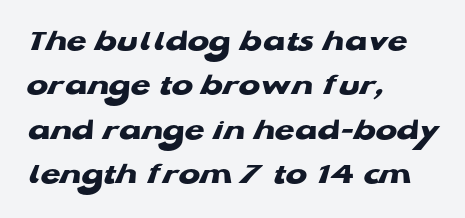
The image shows 32 px heavy, wide sans-serif type; set left-aligned, normal line spacing (1.39x), normal letter spacing, not underlined; low stroke contrast and a medium x-height.
